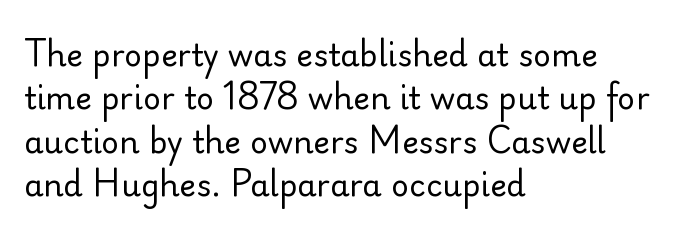
Q: Is the text bold? A: No.
Q: Is the text italic (slanted)? A: No, it is upright.
Q: Is the typeface a serif or a sans-serif typeface? A: Sans-serif.
Q: Is the text underlined? A: No.
Q: How is the paragraph aligned? A: Left-aligned.
Q: Is the spacing between letters normal or unusually wide? A: Normal.
Q: Is the spacing between lines tight, normal or loose? A: Normal.
Q: Width (condensed, normal, or wide)? A: Normal.
Q: Stroke contrast? A: Low.
Q: x-height? A: Small.
Q: Monospaced? A: No.
